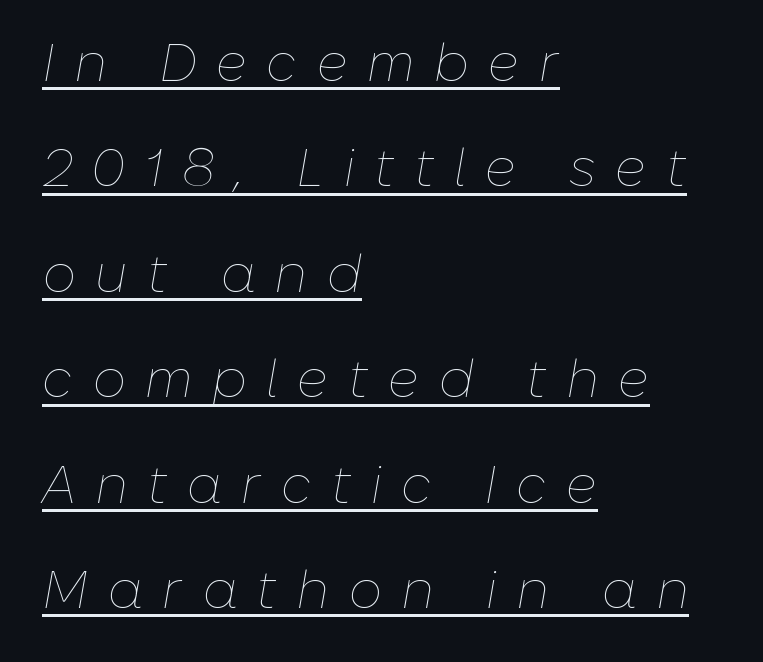
These lines are set flush left with a ragged right edge. Has an underline been added? It has. Unbolded letterforms with no extra heft. Looking at the ascenders, they clearly lean.
